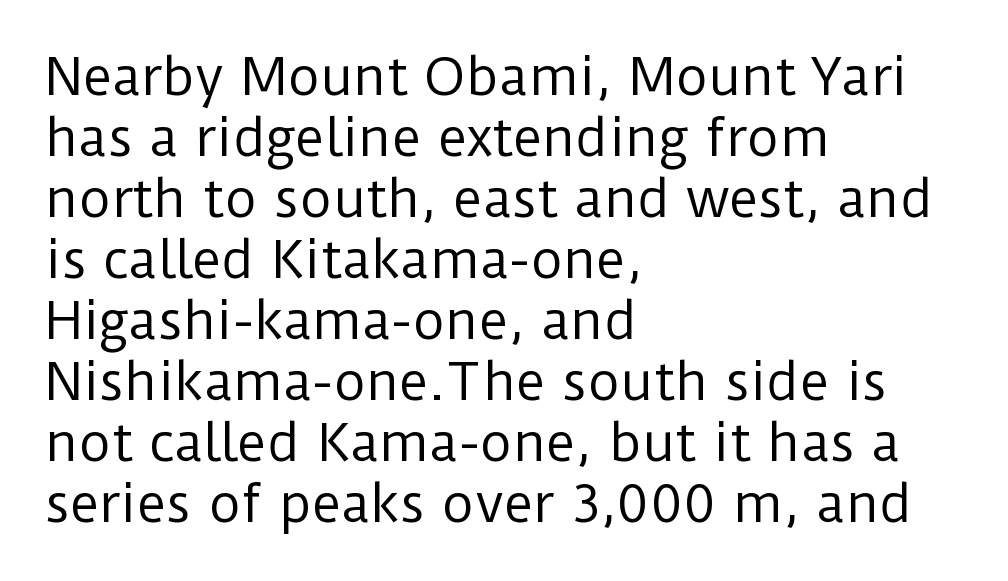
Q: Is the text bold? A: No.
Q: Is the text italic (slanted)? A: No, it is upright.
Q: Is the typeface a serif or a sans-serif typeface? A: Sans-serif.
Q: Is the text underlined? A: No.
Q: How is the paragraph aligned? A: Left-aligned.
Q: Is the spacing between letters normal or unusually wide? A: Normal.
Q: Width (condensed, normal, or wide)? A: Normal.
Q: Stroke contrast? A: Low.
Q: x-height? A: Medium.
Q: Monospaced? A: No.
